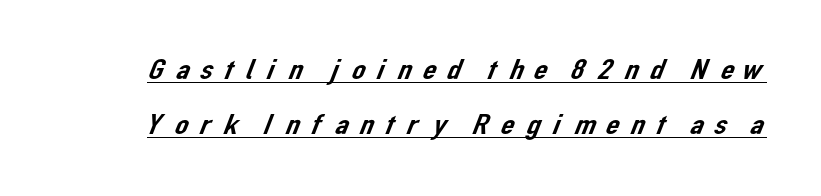
The image shows 30 px sans-serif type; set line spacing 1.85x, unusually wide letter spacing (+0.26 em), underlined; low stroke contrast and a medium x-height.
